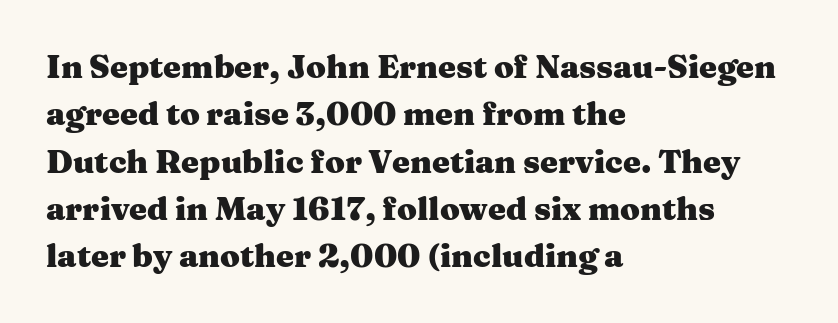
Examine the stroke ends and you'll spot serifs. This sample uses an upright cut, with every glyph sitting square on the baseline. The rendering uses a moderate line-height, typical for paragraphs. Chunky letters — that's bold for sure.
